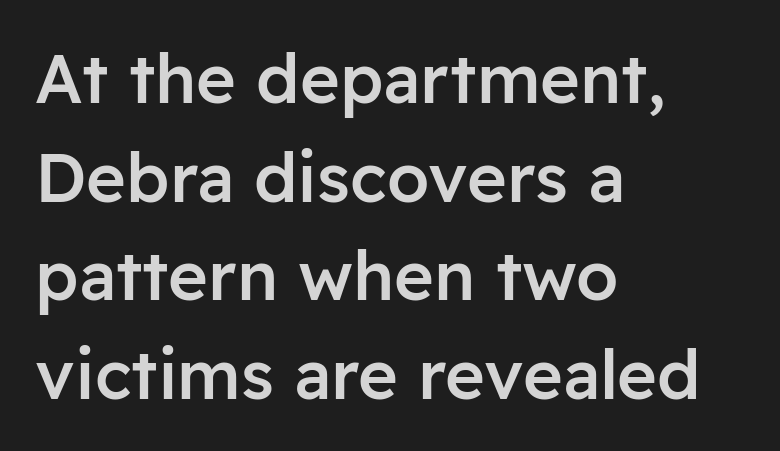
Glyph-to-glyph distance matches everyday printed text. Italic: no, the glyphs are upright roman. Line beginnings align vertically; line endings do not. Caption: semibold face, moderately heavy strokes.
